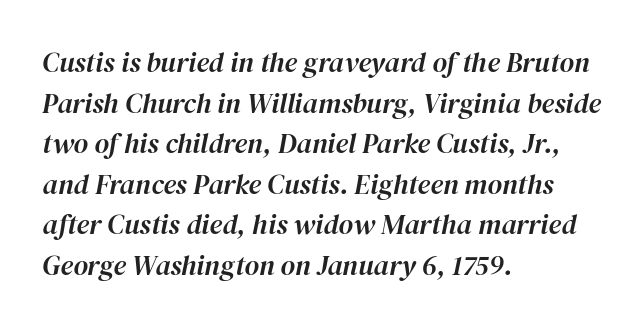
Check the space under the baseline: it is left empty. Every row of glyphs begins at an identical x-position on the left. Proportional: the letters do not fall into vertical columns. Each new line begins a customary step beneath the previous one.
